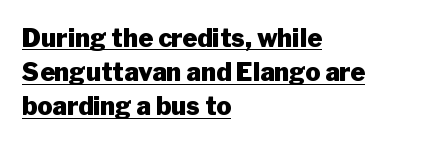
The image shows 25 px bold type, upright; set left-aligned, normal line spacing (1.37x), normal letter spacing, underlined.
